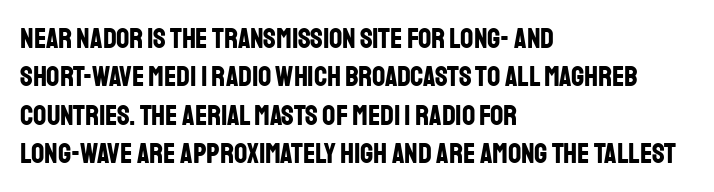
The image shows 29 px bold, condensed sans-serif type, upright; set left-aligned, normal line spacing (1.32x), normal letter spacing, not underlined; low stroke contrast and a large x-height.
